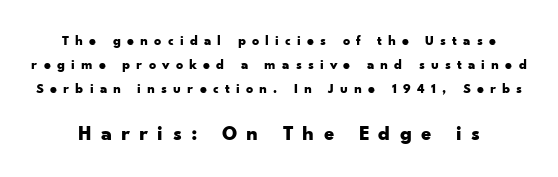
No word sits above an underline. This is the regular roman posture of the typeface. The horizontal fit of the characters is loose and conspicuously gappy. Two sizes are in play, and the larger belongs to the second block. A full-strength bold gives these letters their thick strokes.
